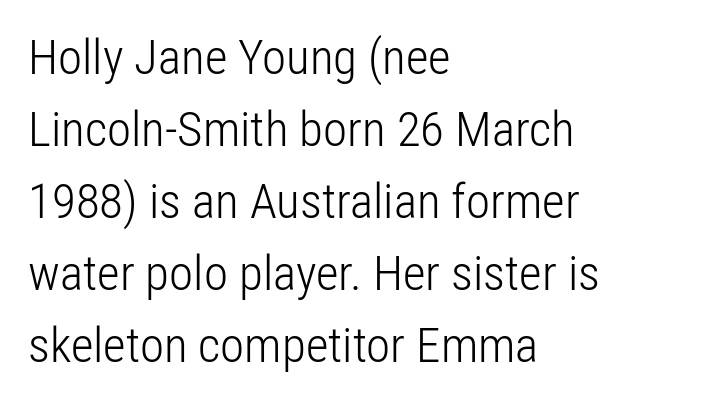
{"serif": "no", "italic": "no", "bold": "no", "weight": "light", "width": "condensed", "stroke_contrast": "low", "x_height": "medium", "monospaced": "no", "underline": "no", "align": "left", "line_spacing": "normal", "line_spacing_ratio": 1.47, "letter_spacing": "normal", "letter_spacing_em": 0.0, "glyph_px": 49}
